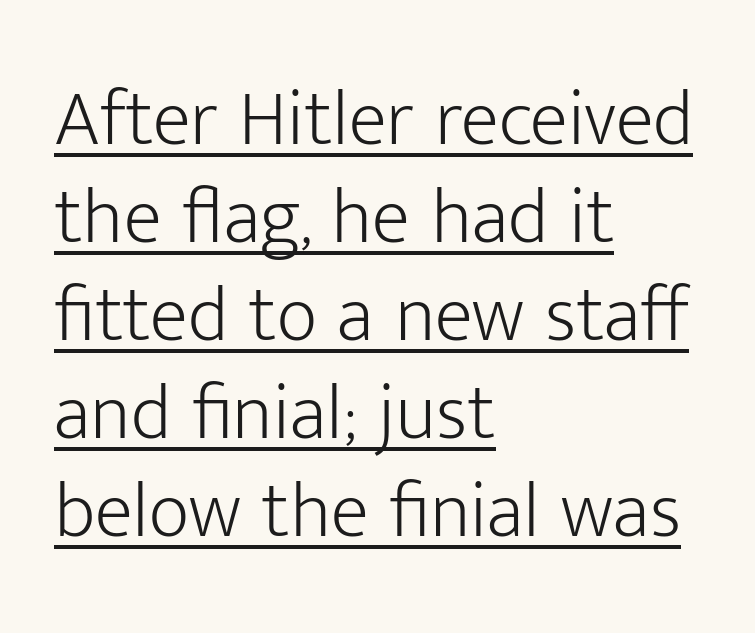
Q: Is the text bold? A: No.
Q: Is the text italic (slanted)? A: No, it is upright.
Q: Is the typeface a serif or a sans-serif typeface? A: Sans-serif.
Q: Is the text underlined? A: Yes.
Q: How is the paragraph aligned? A: Left-aligned.
Q: Is the spacing between letters normal or unusually wide? A: Normal.
Q: Width (condensed, normal, or wide)? A: Normal.
Q: Stroke contrast? A: Low.
Q: x-height? A: Medium.
Q: Monospaced? A: No.
